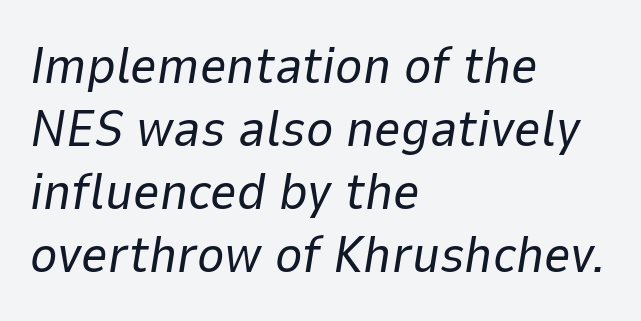
Line starts are locked; line ends wander. You could call the tracking neutral — neither tight nor loose. These lines were composed using italics. Underlining? Definitely not there. Here the designer chose a conventional face with non-uniform glyph widths. Is this a heavy cut? Hardly; it is regular or lighter.
